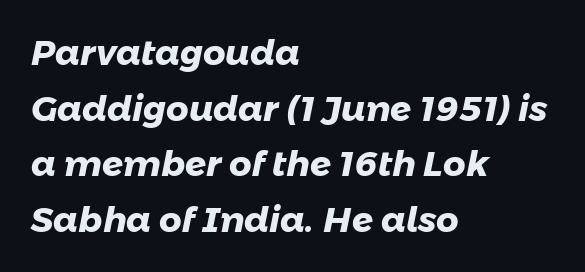
The image shows 35 px heavy sans-serif type; set left-aligned, normal line spacing (1.59x), normal letter spacing, not underlined; low stroke contrast and a medium x-height.
